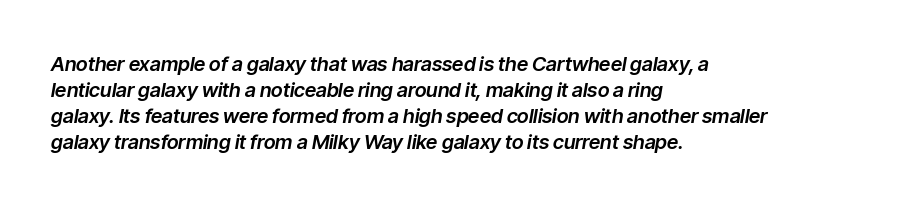
The image shows 20 px text type, italic (leaning right); set left-aligned, normal line spacing (1.3x), normal letter spacing, not underlined.
